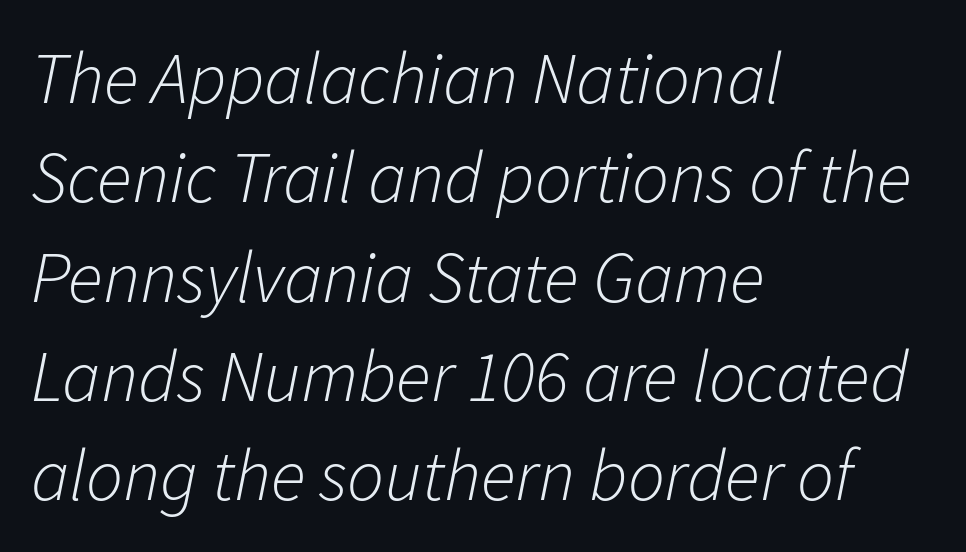
Q: Is the text bold? A: No.
Q: Is the text italic (slanted)? A: Yes, it leans right by about 11 degrees.
Q: Is the text underlined? A: No.
Q: How is the paragraph aligned? A: Left-aligned.
Q: Is the spacing between letters normal or unusually wide? A: Normal.
Q: Is the spacing between lines tight, normal or loose? A: Normal.
Q: Width (condensed, normal, or wide)? A: Normal.
Q: Stroke contrast? A: Low.
Q: x-height? A: Medium.
Q: Monospaced? A: No.
